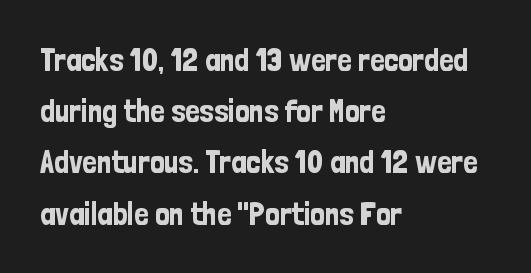
The image shows 32 px condensed sans-serif type, upright; set left-aligned, normal line spacing (1.6x), normal letter spacing, not underlined; low stroke contrast and a medium x-height.
